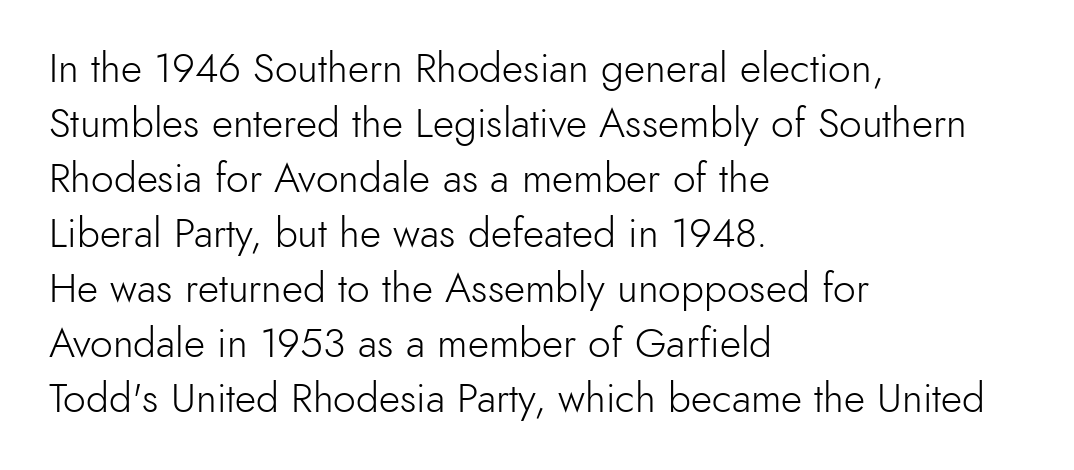
The font family rendered here belongs to the sans-serif group. The weight would be labelled regular, book, light, or lighter still. The passage is arranged the way most books set body copy — flush left. Is this a fixed-width face? No — the glyphs have proportional, varying widths. Unmarked baselines from the first word to the last.
